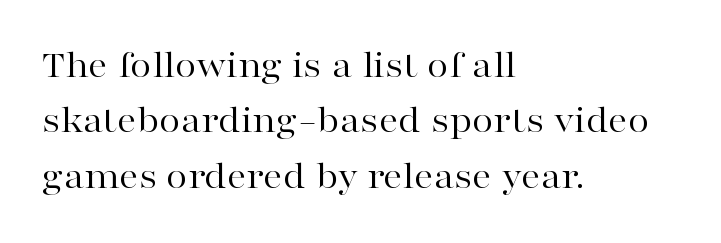
Q: Is the text bold? A: No.
Q: Is the text italic (slanted)? A: No, it is upright.
Q: Is the typeface a serif or a sans-serif typeface? A: Serif.
Q: Is the text underlined? A: No.
Q: How is the paragraph aligned? A: Left-aligned.
Q: Is the spacing between letters normal or unusually wide? A: Normal.
Q: Is the spacing between lines tight, normal or loose? A: Normal.
Q: Width (condensed, normal, or wide)? A: Wide.
Q: Stroke contrast? A: High.
Q: x-height? A: Medium.
Q: Monospaced? A: No.
